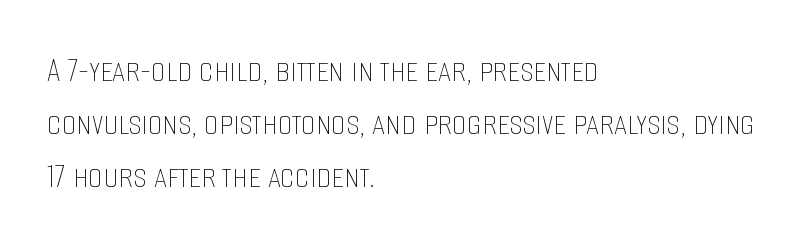
{"italic": "no", "bold": "no", "weight": "thin", "width": "condensed", "stroke_contrast": "low", "x_height": "large", "monospaced": "no", "underline": "no", "align": "left", "line_spacing": "normal", "line_spacing_ratio": 1.43, "letter_spacing": "normal", "letter_spacing_em": 0.0, "glyph_px": 37}
